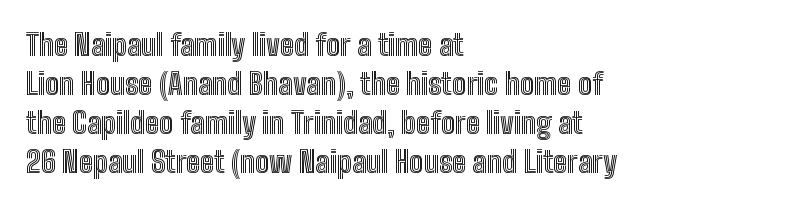
The image shows 30 px condensed type, upright; set left-aligned, normal line spacing (1.3x), normal letter spacing, not underlined; a medium x-height.
